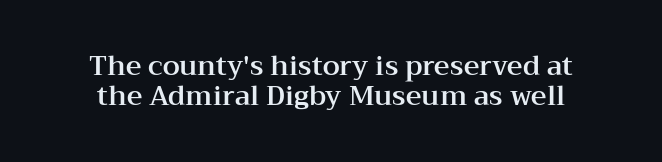
{"italic": "no", "underline": "no", "align": "center", "line_spacing": "tight", "line_spacing_ratio": 1.1, "letter_spacing": "normal", "letter_spacing_em": 0.0, "glyph_px": 27}
